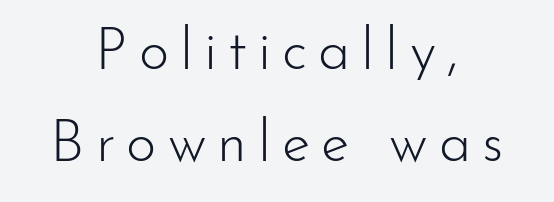
No letter is thick-stroked: the sample isn't bold. Examine the stroke ends and you'll find no serifs. The text block is weighted toward neither margin, spreading evenly from the middle. Notice how the stems are strictly vertical — no italics here. In terms of leading, this rendering sits right in the middle.
